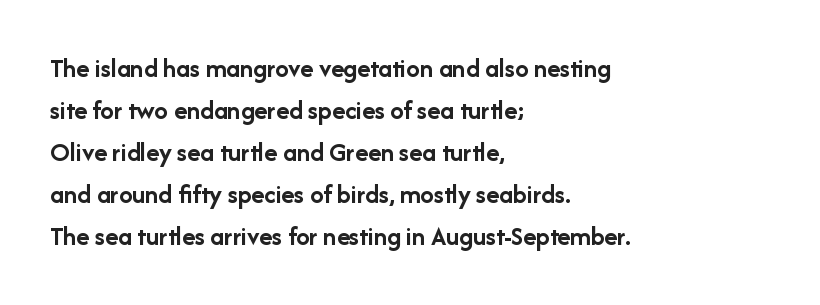
Nothing unusual about the tracking: characters are spaced as the font intends. Layout note: lines flush left. Does the lettering tilt? It doesn't — this is upright. The characters look thick and weighty, a clear bold. If you measured baseline to baseline, you'd find a middling distance. Underlining? Definitely not there.
